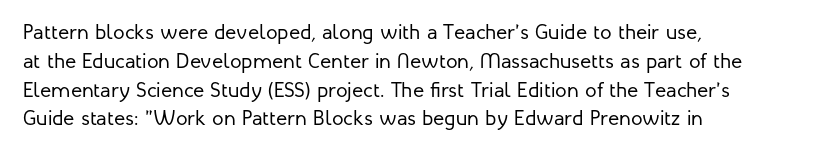
The image shows 21 px text type, upright; set left-aligned, normal line spacing (1.37x), normal letter spacing, not underlined.
